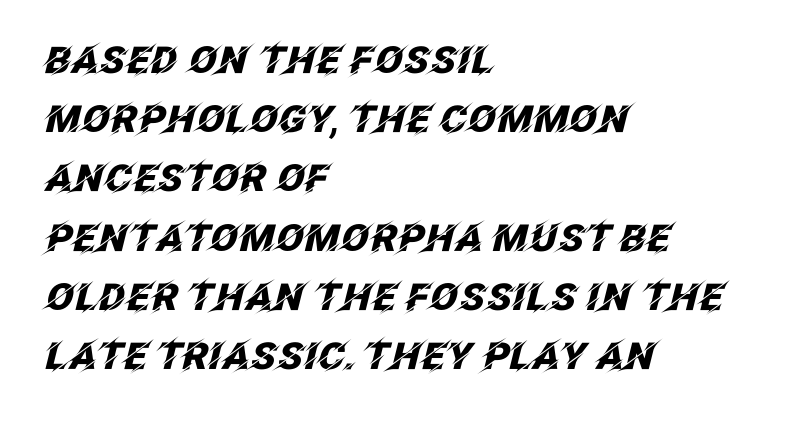
{"italic": "yes", "lean": "right", "slant_degrees": 12, "bold": "yes", "weight": "heavy", "width": "normal", "stroke_contrast": "low", "x_height": "large", "monospaced": "no", "underline": "no", "align": "left", "line_spacing": "normal", "line_spacing_ratio": 1.6, "letter_spacing": "normal", "letter_spacing_em": 0.0, "glyph_px": 37}
